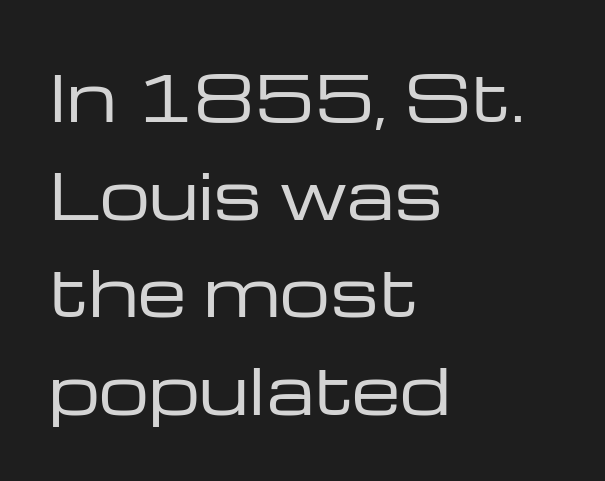
The image shows 63 px regular-weight, wide sans-serif type, upright; set left-aligned, normal line spacing (1.55x), normal letter spacing, not underlined; low stroke contrast and a medium x-height.
